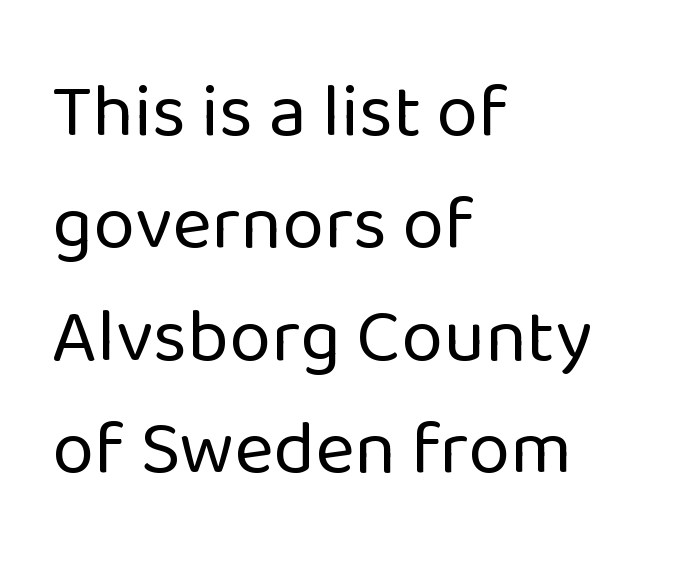
The image shows 76 px regular-weight sans-serif type, upright; set left-aligned, normal line spacing (1.48x), normal letter spacing, not underlined; low stroke contrast and a medium x-height.
